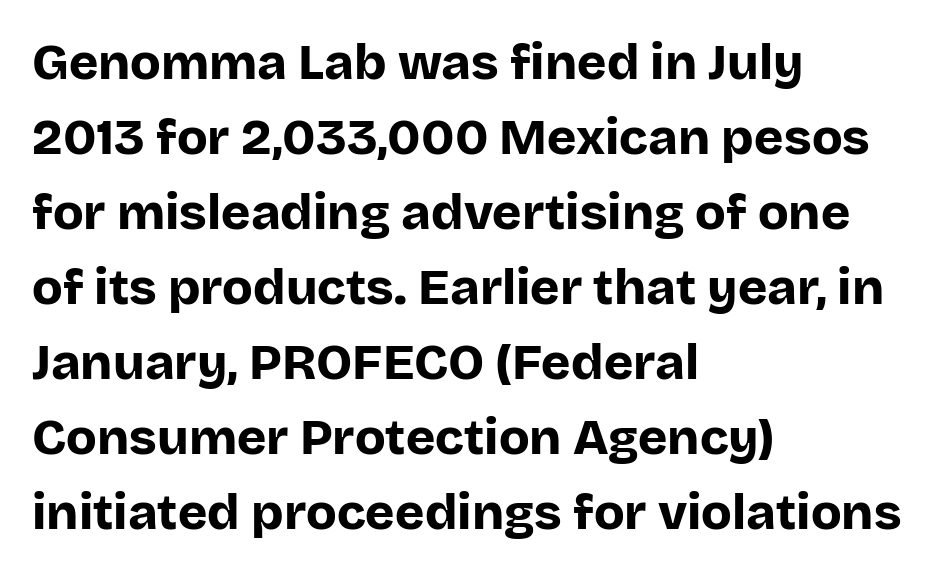
{"serif": "no", "italic": "no", "bold": "yes", "weight": "bold", "width": "normal", "stroke_contrast": "low", "x_height": "large", "monospaced": "no", "underline": "no", "align": "left", "line_spacing": "normal", "line_spacing_ratio": 1.5, "letter_spacing": "normal", "letter_spacing_em": 0.0, "glyph_px": 50}
